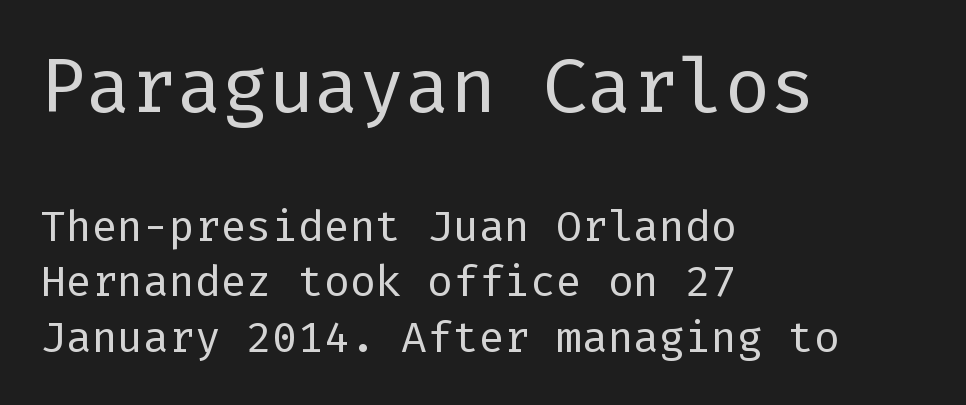
{"serif": "no", "italic": "no", "bold": "no", "weight": "regular", "width": "normal", "stroke_contrast": "low", "x_height": "medium", "underline": "no", "align": "left", "line_spacing": "normal", "line_spacing_ratio": 1.3, "letter_spacing": "normal", "letter_spacing_em": 0.0, "larger_block": "first", "size_ratio": 1.77, "glyph_px": 76}
